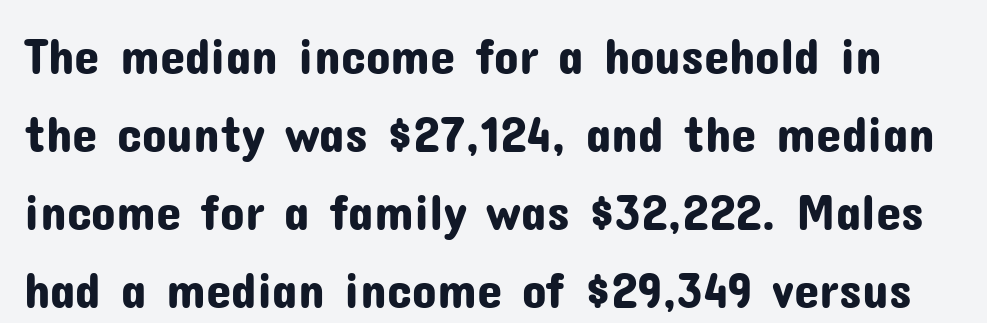
Q: Is the text italic (slanted)? A: No, it is upright.
Q: Is the typeface a serif or a sans-serif typeface? A: Sans-serif.
Q: Is the text underlined? A: No.
Q: Is the spacing between letters normal or unusually wide? A: Normal.
Q: Is the spacing between lines tight, normal or loose? A: Normal.
Q: Width (condensed, normal, or wide)? A: Normal.
Q: Stroke contrast? A: Low.
Q: x-height? A: Medium.
Q: Monospaced? A: No.
